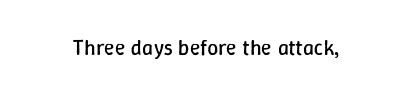
Q: Is the text bold? A: No.
Q: Is the text italic (slanted)? A: No, it is upright.
Q: Is the text underlined? A: No.
Q: Is the spacing between letters normal or unusually wide? A: Normal.
